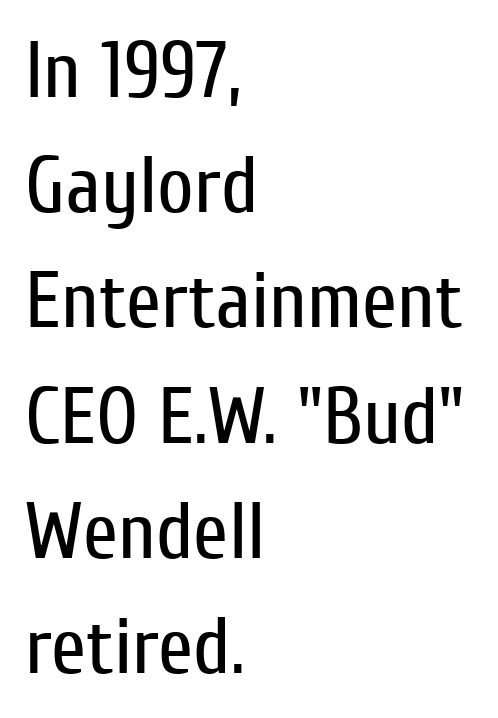
Here the designer chose a conventional face with non-uniform glyph widths. You can tell it's not italic because the verticals are truly vertical. Look at the tracking — it's just the regular setting, nothing added. Every row of glyphs begins at an identical x-position on the left. Is the type heavy? It reads as light-to-regular instead. Baseline-to-baseline distance is the conventional proportion of letter height.
